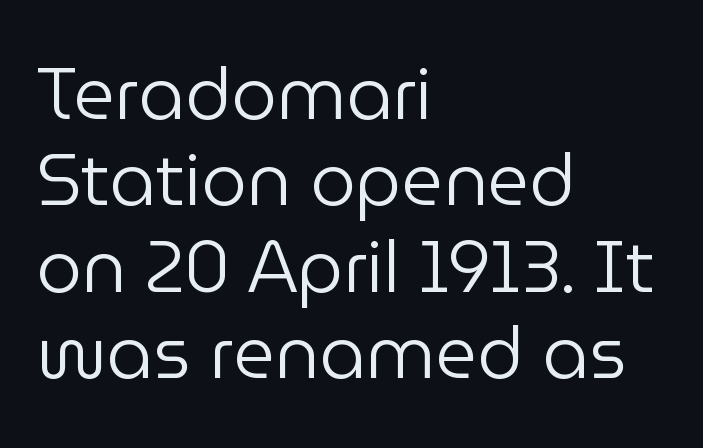
The designer went with a sans here, leaving each stem footless. Every character sits straight up, as roman type does. Lines of text with bare space underneath. Notice how the passage keeps a crisp vertical edge on the left only. The passage shown has conventional tracking throughout.
